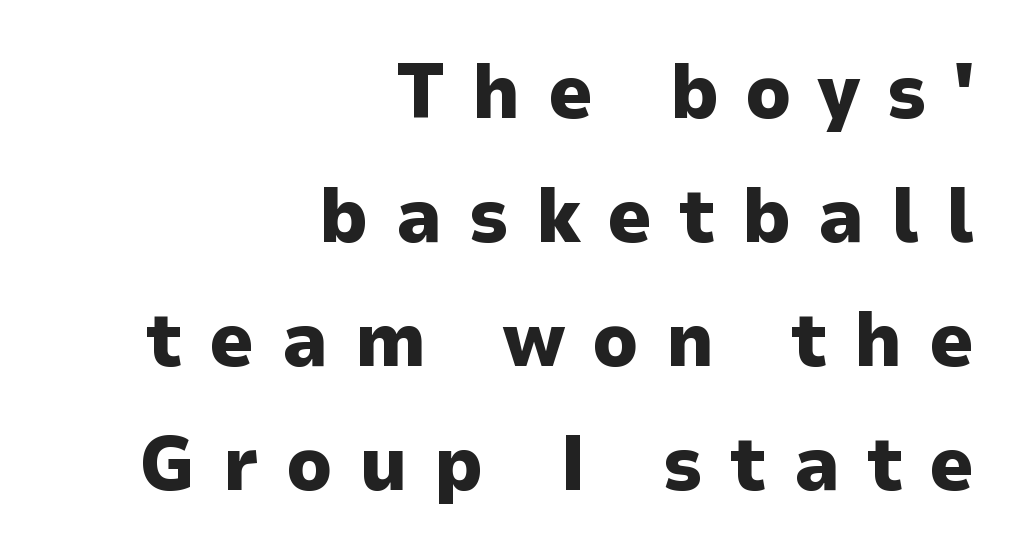
The image shows 77 px heavy sans-serif type, upright; set right-aligned, normal line spacing (1.61x), unusually wide letter spacing (+0.35 em), not underlined; low stroke contrast and a medium x-height.
